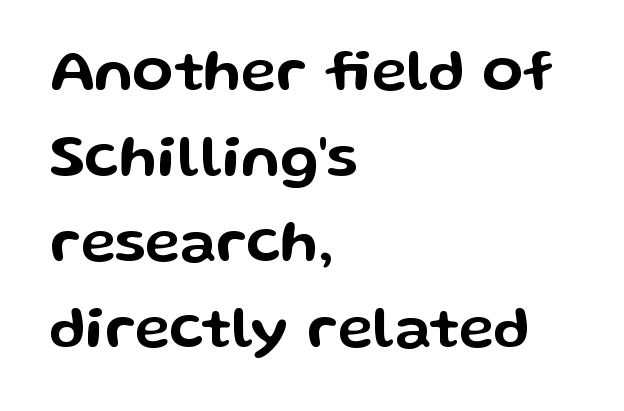
Q: Is the text italic (slanted)? A: No, it is upright.
Q: Is the typeface a serif or a sans-serif typeface? A: Sans-serif.
Q: Is the text underlined? A: No.
Q: How is the paragraph aligned? A: Left-aligned.
Q: Is the spacing between letters normal or unusually wide? A: Normal.
Q: Is the spacing between lines tight, normal or loose? A: Normal.
Q: Width (condensed, normal, or wide)? A: Wide.
Q: Stroke contrast? A: Low.
Q: x-height? A: Medium.
Q: Monospaced? A: No.
